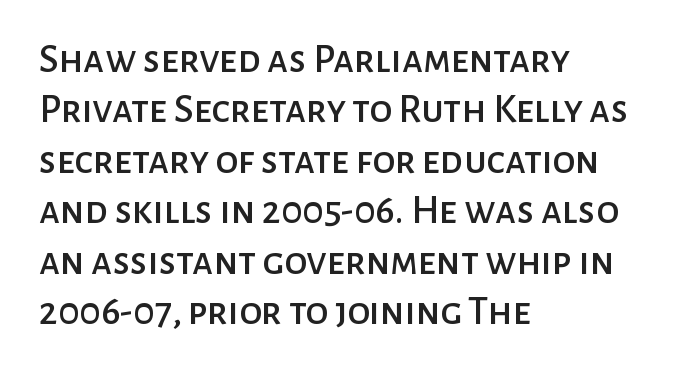
{"serif": "no", "italic": "no", "width": "normal", "stroke_contrast": "low", "x_height": "medium", "monospaced": "no", "underline": "no", "align": "left", "line_spacing_ratio": 1.23, "letter_spacing": "normal", "letter_spacing_em": 0.0, "glyph_px": 41}
